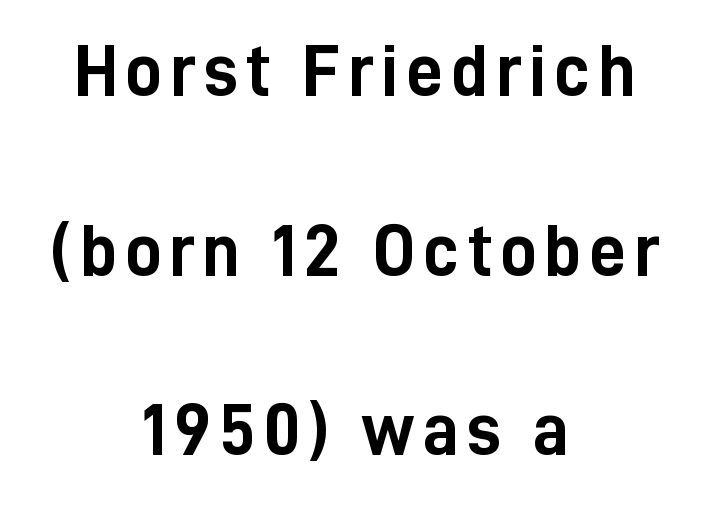
A typesetter would call this proportional, since set widths differ per character. You can tell from the bare stems that sans-serif type was used. One-word summary of the alignment: center. Notice how thick the strokes are: this is what a full bold looks like. How would I describe the line gaps? Wide and relaxed.
